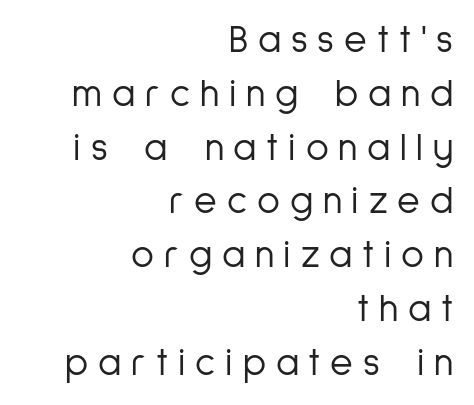
Q: Is the text bold? A: No.
Q: Is the text italic (slanted)? A: No, it is upright.
Q: Is the typeface a serif or a sans-serif typeface? A: Sans-serif.
Q: Is the text underlined? A: No.
Q: How is the paragraph aligned? A: Right-aligned.
Q: Is the spacing between letters normal or unusually wide? A: Unusually wide.
Q: Is the spacing between lines tight, normal or loose? A: Normal.
Q: Width (condensed, normal, or wide)? A: Condensed.
Q: Stroke contrast? A: Low.
Q: x-height? A: Medium.
Q: Monospaced? A: No.
